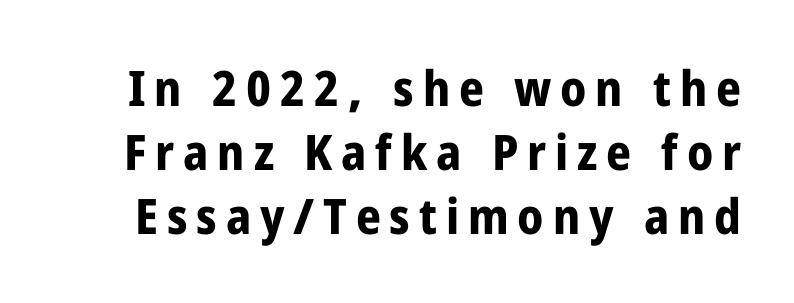
The image shows 49 px bold, condensed sans-serif type, upright; set normal line spacing (1.31x), not underlined; low stroke contrast and a medium x-height.
